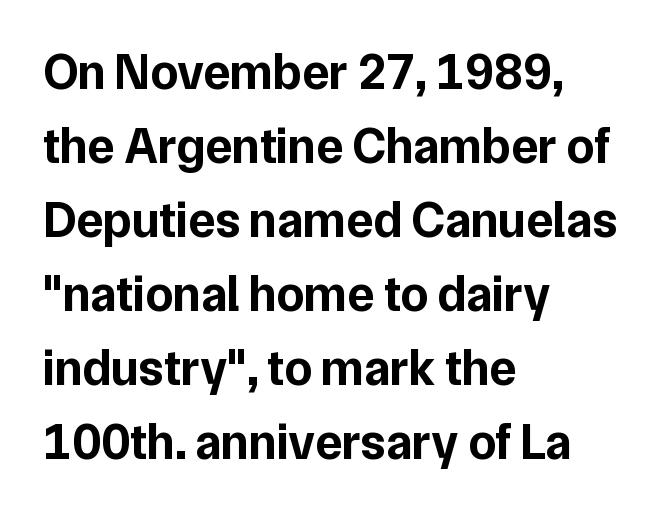
Has an underline been added? It has not. Serifs: no, the terminals of the letterforms are clean. A dark, heavy texture on the line: the type is bold. There is no visible air inserted between adjacent glyphs.
